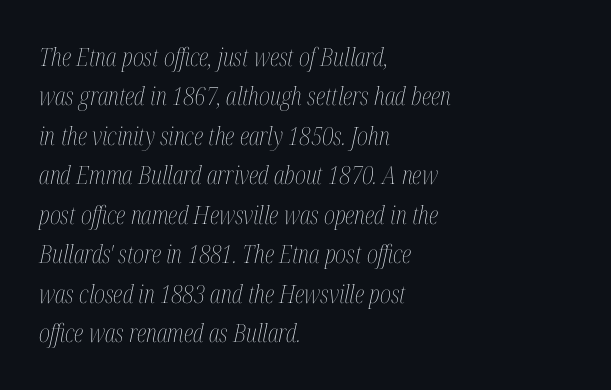
The image shows 25 px text type, italic (leaning right); set left-aligned, normal line spacing (1.58x), normal letter spacing, not underlined.
